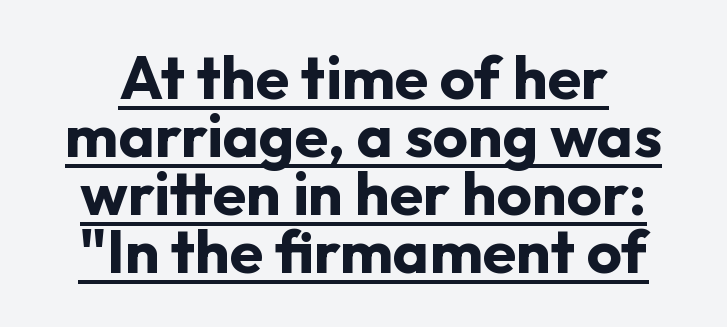
The image shows 61 px bold sans-serif type, upright; set tight line spacing (0.95x), normal letter spacing, underlined; low stroke contrast and a medium x-height.
